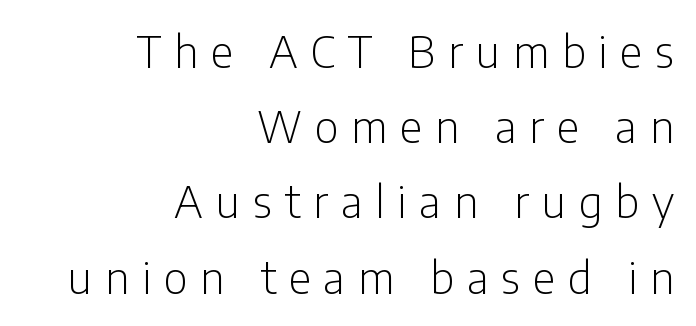
{"serif": "no", "italic": "no", "bold": "no", "weight": "light", "width": "condensed", "stroke_contrast": "low", "x_height": "medium", "monospaced": "no", "underline": "no", "align": "right", "line_spacing_ratio": 1.71, "letter_spacing": "wide", "letter_spacing_em": 0.29, "glyph_px": 44}
